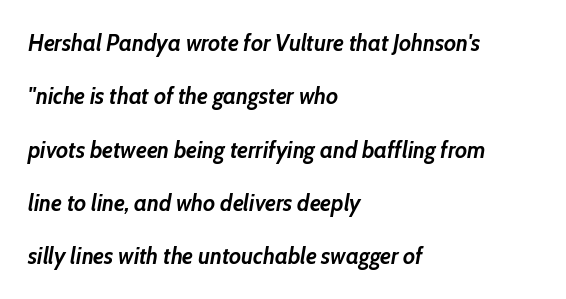
The image shows 23 px bold type, italic (leaning right); set left-aligned, loose line spacing (2.32x), normal letter spacing, not underlined.
